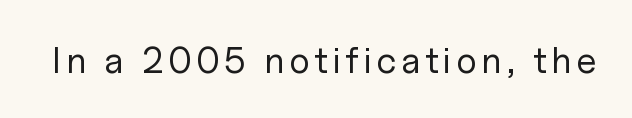
{"serif": "no", "italic": "no", "bold": "no", "weight": "regular", "width": "normal", "stroke_contrast": "low", "x_height": "medium", "monospaced": "no", "underline": "no", "glyph_px": 37}
